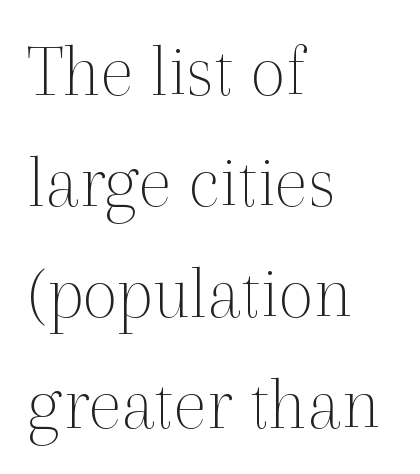
{"serif": "yes", "italic": "no", "bold": "no", "weight": "thin", "width": "normal", "x_height": "medium", "monospaced": "no", "underline": "no", "align": "left", "line_spacing": "normal", "line_spacing_ratio": 1.44, "letter_spacing": "normal", "letter_spacing_em": 0.0, "glyph_px": 77}
